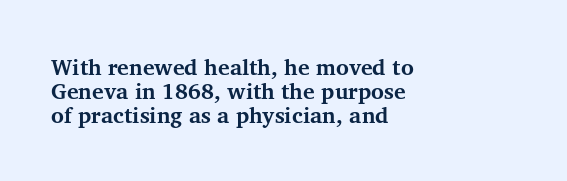
Vertical strokes here are truly vertical. How heavy is the stroke? Heavy — this is a bold. Visually the block forms a straight wall on the left and a jagged coastline on the right. This rendering features lettering with no underline. Characters follow at the spacing the type designer built in. Baseline-to-baseline distance is barely more than the letter height.
